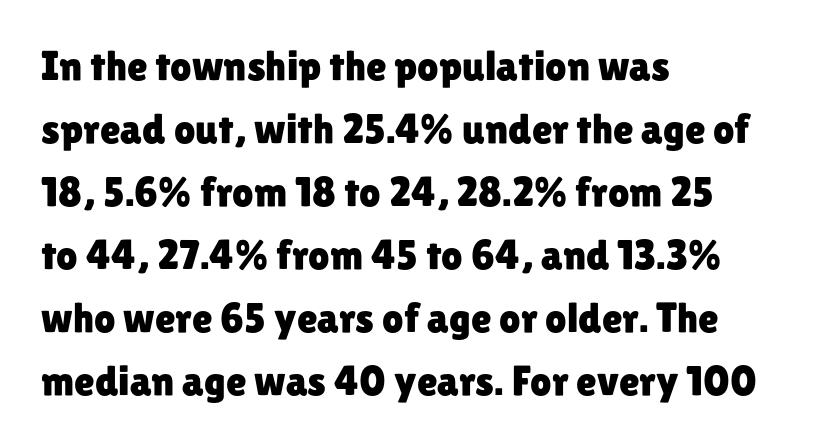
{"serif": "no", "italic": "no", "width": "normal", "stroke_contrast": "low", "x_height": "medium", "monospaced": "no", "underline": "no", "align": "left", "line_spacing": "normal", "line_spacing_ratio": 1.5, "letter_spacing": "normal", "letter_spacing_em": 0.0, "glyph_px": 42}
